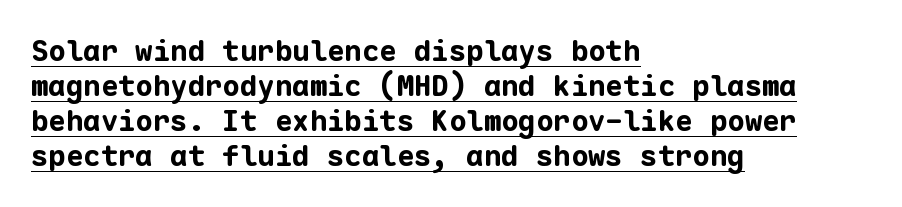
The image shows 29 px bold sans-serif type, upright, monospaced; set left-aligned, line spacing 1.21x, normal letter spacing, underlined; low stroke contrast and a medium x-height.
